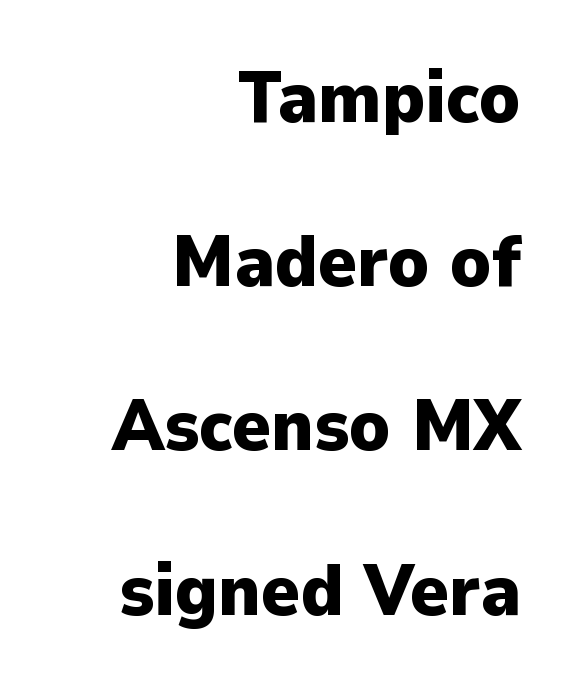
Tracking value appears to be zero — textbook default spacing. Compared with a flush-left layout, this one pins lines to the opposite, right side. Quick note: interline space is abundant. Words float on clear page, feet unadorned. As a designer I'd log this as weight 700, bold.
